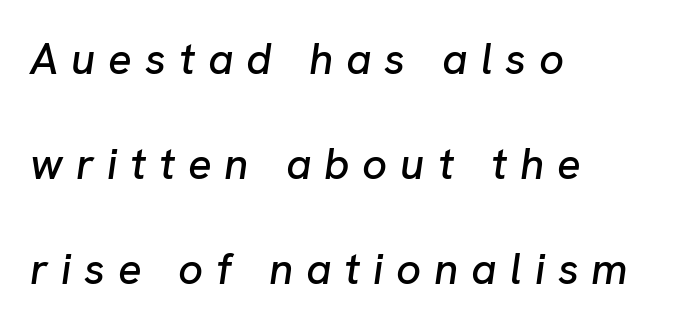
Q: Is the text italic (slanted)? A: Yes, it leans right by about 8 degrees.
Q: Is the text underlined? A: No.
Q: How is the paragraph aligned? A: Left-aligned.
Q: Is the spacing between letters normal or unusually wide? A: Unusually wide.
Q: Is the spacing between lines tight, normal or loose? A: Loose.
Q: Width (condensed, normal, or wide)? A: Normal.
Q: Stroke contrast? A: Low.
Q: x-height? A: Medium.
Q: Monospaced? A: No.
